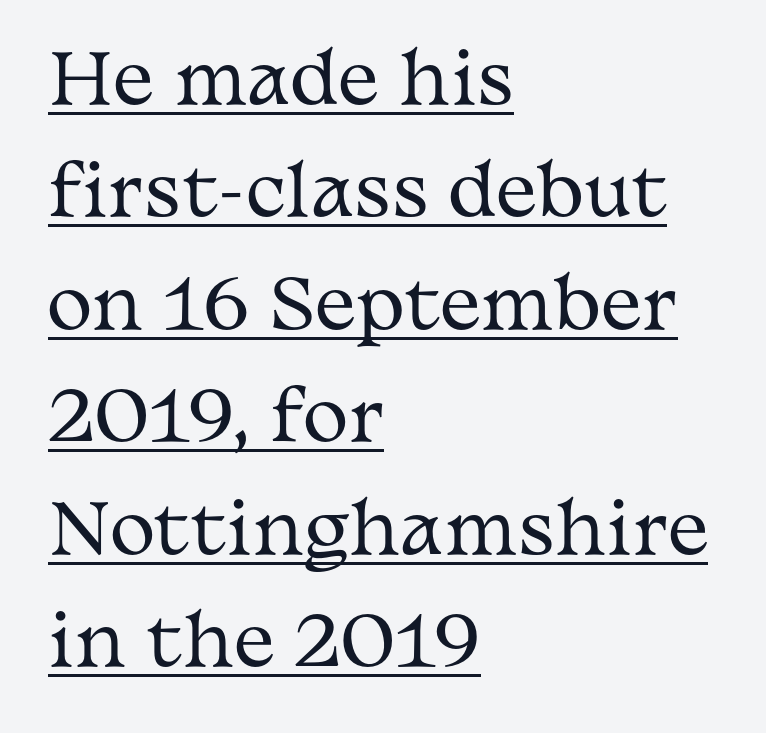
The image shows 69 px regular-weight, wide serif type, upright; set left-aligned, normal line spacing (1.63x), normal letter spacing, underlined; medium stroke contrast and a medium x-height.
